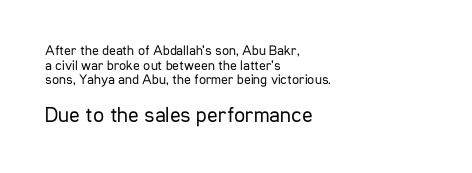
{"italic": "no", "bold": "no", "underline": "no", "align": "left", "line_spacing": "tight", "line_spacing_ratio": 1.04, "letter_spacing": "normal", "letter_spacing_em": 0.0, "larger_block": "second", "size_ratio": 1.57, "glyph_px": 22}
